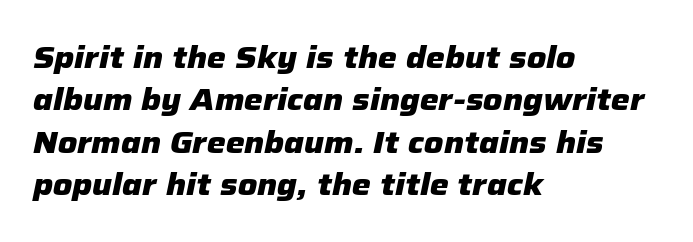
The image shows 30 px heavy type, italic (leaning right); set left-aligned, normal line spacing (1.41x), normal letter spacing, not underlined; low stroke contrast and a medium x-height.
